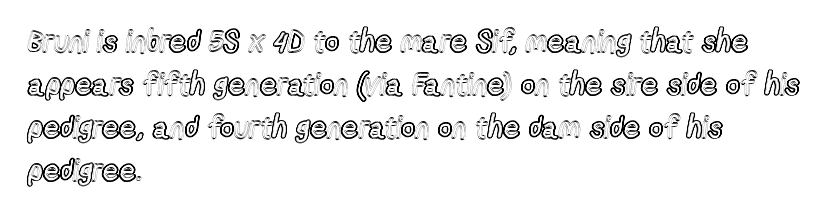
{"width": "condensed", "x_height": "medium", "monospaced": "no", "underline": "no", "align": "left", "line_spacing": "normal", "line_spacing_ratio": 1.43, "letter_spacing": "normal", "letter_spacing_em": 0.0, "glyph_px": 30}
